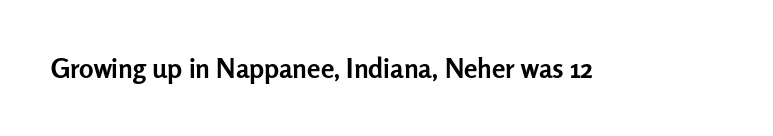
{"italic": "no", "bold": "yes", "underline": "no", "letter_spacing": "normal", "letter_spacing_em": 0.0, "glyph_px": 27}
